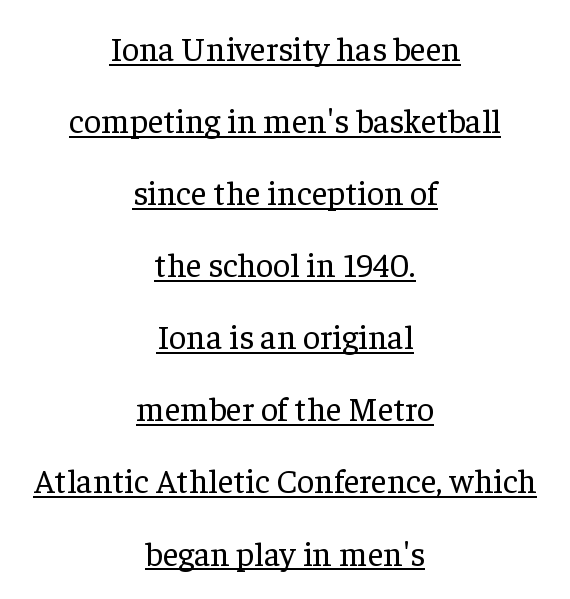
{"serif": "yes", "italic": "no", "bold": "no", "weight": "regular", "width": "normal", "stroke_contrast": "low", "x_height": "medium", "monospaced": "no", "underline": "yes", "align": "center", "line_spacing": "loose", "line_spacing_ratio": 2.12, "letter_spacing": "normal", "letter_spacing_em": 0.0, "glyph_px": 34}
